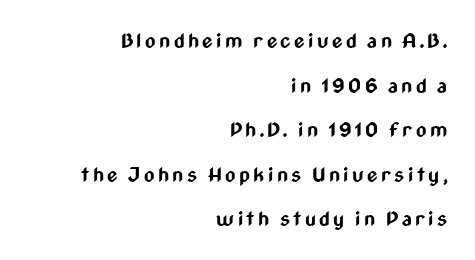
{"italic": "no", "bold": "yes", "underline": "no", "align": "right", "line_spacing": "loose", "line_spacing_ratio": 2.23, "glyph_px": 20}
